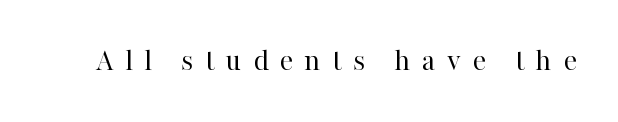
Q: Is the text bold? A: No.
Q: Is the text italic (slanted)? A: No, it is upright.
Q: Is the typeface a serif or a sans-serif typeface? A: Serif.
Q: Is the text underlined? A: No.
Q: Is the spacing between letters normal or unusually wide? A: Unusually wide.
Q: Width (condensed, normal, or wide)? A: Normal.
Q: Stroke contrast? A: High.
Q: x-height? A: Medium.
Q: Monospaced? A: No.
